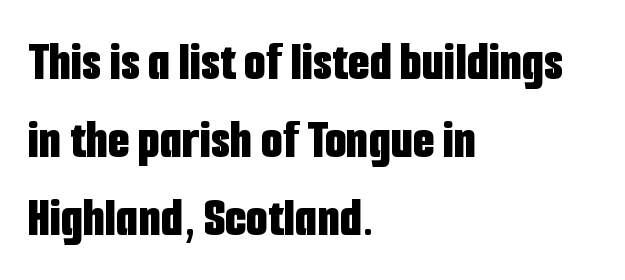
Horizontally, the lines are justified to the leading edge only. Each new line begins a customary step beneath the previous one. Has an underline been added? It has not. Is this a fixed-width face? No — the glyphs have proportional, varying widths. Each word holds together tightly as a unit, with standard inter-letter gaps. Unlike a traditional serif, this face leaves its strokes unadorned.
